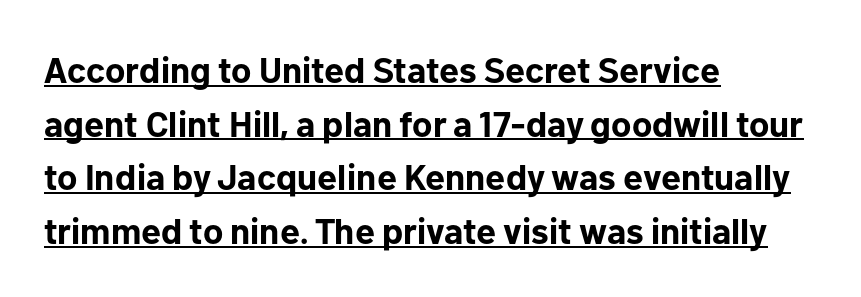
The image shows 36 px bold sans-serif type, upright; set left-aligned, normal line spacing (1.49x), normal letter spacing, underlined; low stroke contrast and a medium x-height.
